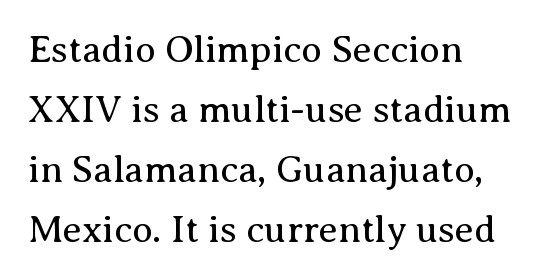
Q: Is the text bold? A: No.
Q: Is the text italic (slanted)? A: No, it is upright.
Q: Is the typeface a serif or a sans-serif typeface? A: Serif.
Q: Is the text underlined? A: No.
Q: How is the paragraph aligned? A: Left-aligned.
Q: Is the spacing between letters normal or unusually wide? A: Normal.
Q: Is the spacing between lines tight, normal or loose? A: Normal.
Q: Width (condensed, normal, or wide)? A: Normal.
Q: Stroke contrast? A: Medium.
Q: x-height? A: Medium.
Q: Monospaced? A: No.
